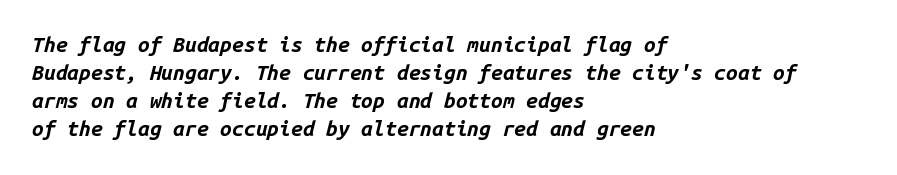
Q: Is the text bold? A: Yes.
Q: Is the text italic (slanted)? A: Yes, it leans right by about 14 degrees.
Q: Is the text underlined? A: No.
Q: How is the paragraph aligned? A: Left-aligned.
Q: Is the spacing between letters normal or unusually wide? A: Normal.
Q: Is the spacing between lines tight, normal or loose? A: Normal.
